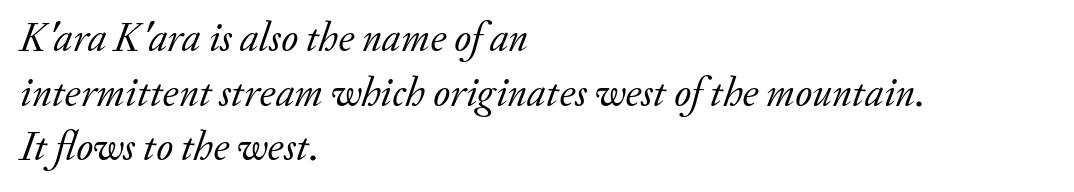
The image shows 41 px regular-weight serif type, italic (leaning right); set left-aligned, normal line spacing (1.33x), normal letter spacing, not underlined; low stroke contrast and a small x-height.
